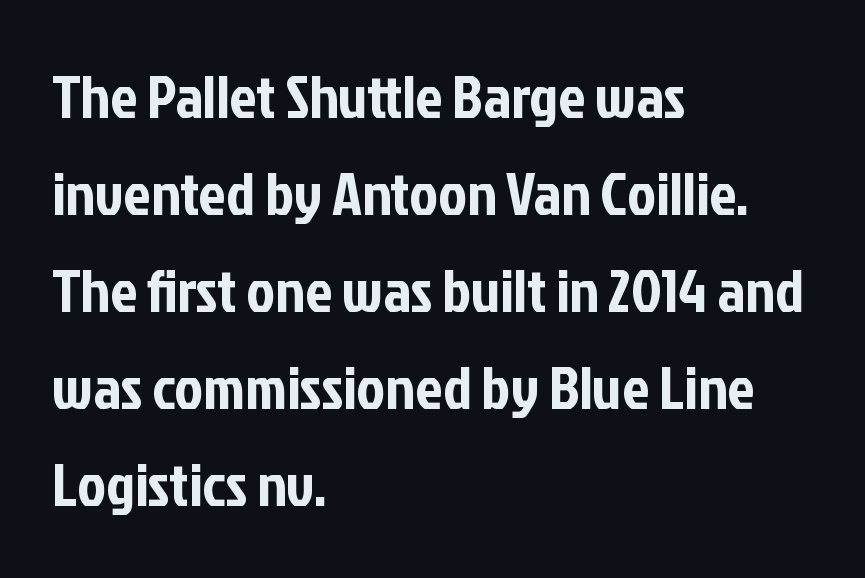
Tall strokes in this sample are plumb rather than angled. Compared with typical body copy, the letter spacing here is the same. Font category for this specimen: sans-serif. Spacing verdict: proportional, widths tailored to each character. These lines stack with their left ends in a neat column. How would I describe the line gaps? Plain and ordinary.
